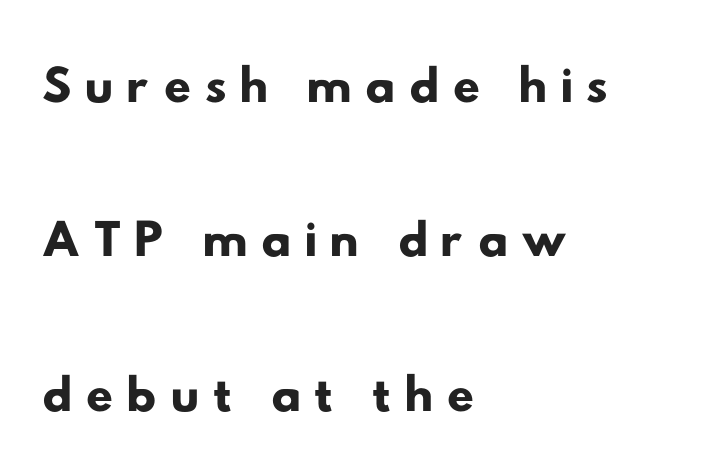
The image shows 76 px wide sans-serif type; set left-aligned, loose line spacing (2.03x), not underlined; low stroke contrast and a small x-height.
